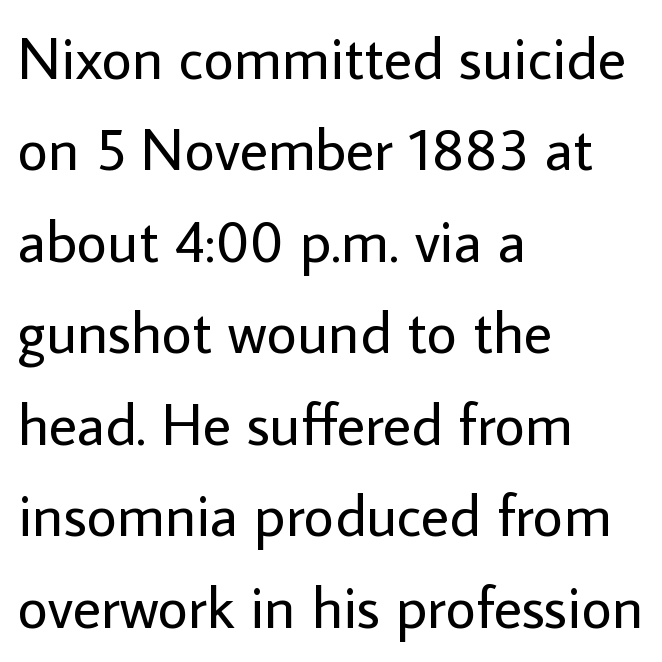
In terms of letterform style, serifs are entirely absent. Every character sits straight up, as roman type does. The tracking reads as untouched default to a designer's eye. Is the type heavy? It reads as light-to-regular instead. Do the characters align in a grid? No, the font is proportional. The lines in this sample share a left origin and differ only in where they stop.
